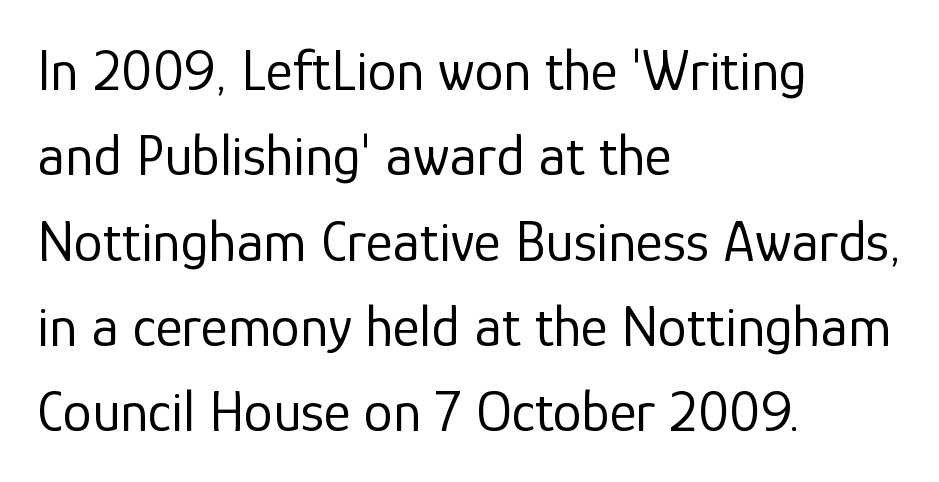
Q: Is the text bold? A: No.
Q: Is the text italic (slanted)? A: No, it is upright.
Q: Is the typeface a serif or a sans-serif typeface? A: Sans-serif.
Q: Is the text underlined? A: No.
Q: How is the paragraph aligned? A: Left-aligned.
Q: Is the spacing between letters normal or unusually wide? A: Normal.
Q: Is the spacing between lines tight, normal or loose? A: Normal.
Q: Width (condensed, normal, or wide)? A: Normal.
Q: Stroke contrast? A: Low.
Q: x-height? A: Medium.
Q: Monospaced? A: No.
